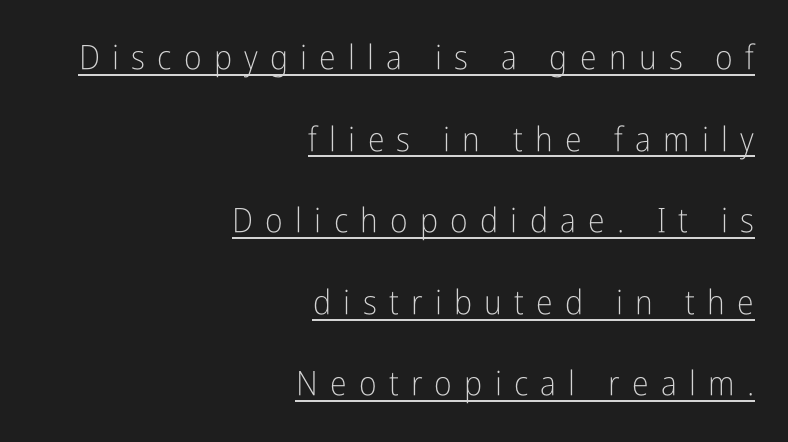
Looks like regular typesetting: each glyph gets only the width it needs. In terms of letterform style, serifs are entirely absent. Vertical stems look standard width or narrower in stroke. If you measured baseline to baseline, you'd find a long distance. Tracking value appears strongly positive — letters spread wide.
